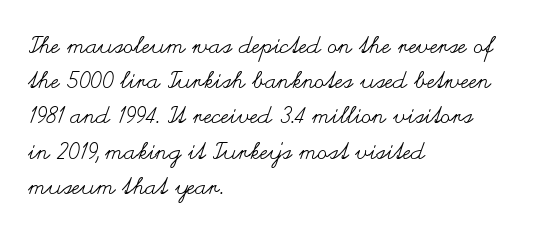
A typesetter would call this leading conventional body-copy spacing. Casual observation: everything's shoved over to the left. Counters stay open thanks to moderate or lighter strokes. No extra tracking has been applied to these lines. The gap between lines stays unmarked.
